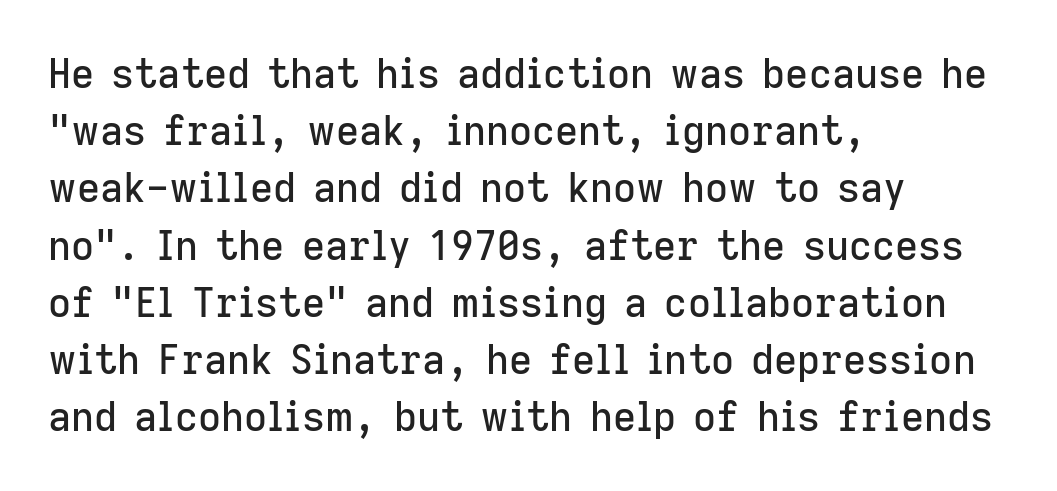
The image shows 40 px sans-serif type, upright; set left-aligned, normal line spacing (1.43x), normal letter spacing, not underlined; low stroke contrast and a medium x-height.
